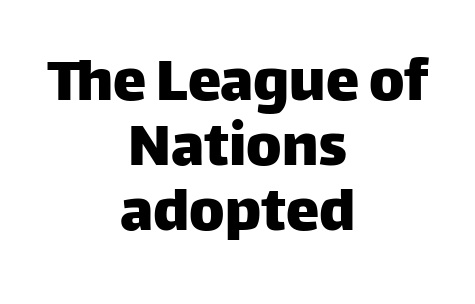
The image shows 67 px sans-serif type, upright; set centered, tight line spacing (0.97x), normal letter spacing, not underlined; low stroke contrast and a large x-height.
